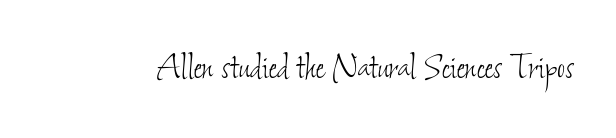
The rendering uses natural spacing where letterforms have individual widths. Stems and bowls with no extra thickness — not bold. Words float on clear page, feet unadorned. Caption: standard tracking, unaltered.
